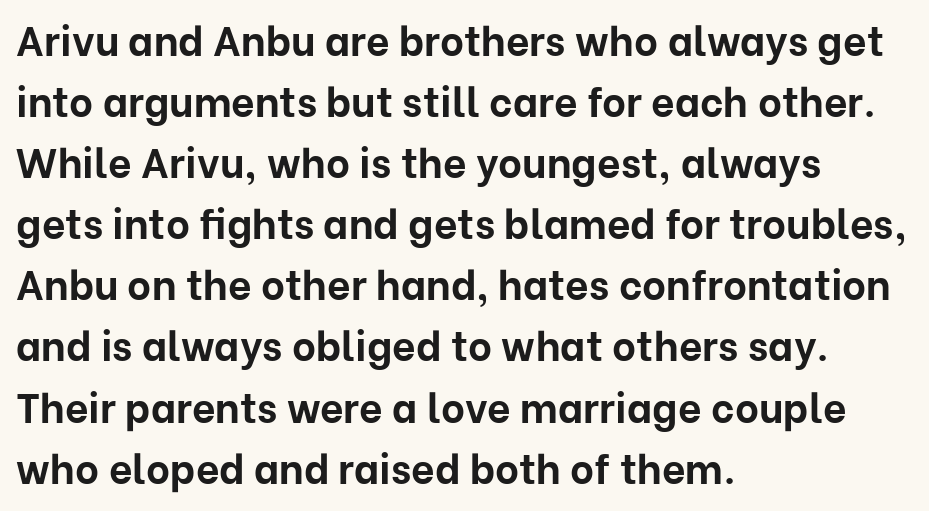
Only glyphs here, with clear space below each row. Baseline-to-baseline distance is the conventional proportion of letter height. This sample uses a sans-serif face. How heavy is the stroke? Heavy — this is a bold. Think of a printed novel: that variable character pitch is what you see here.
